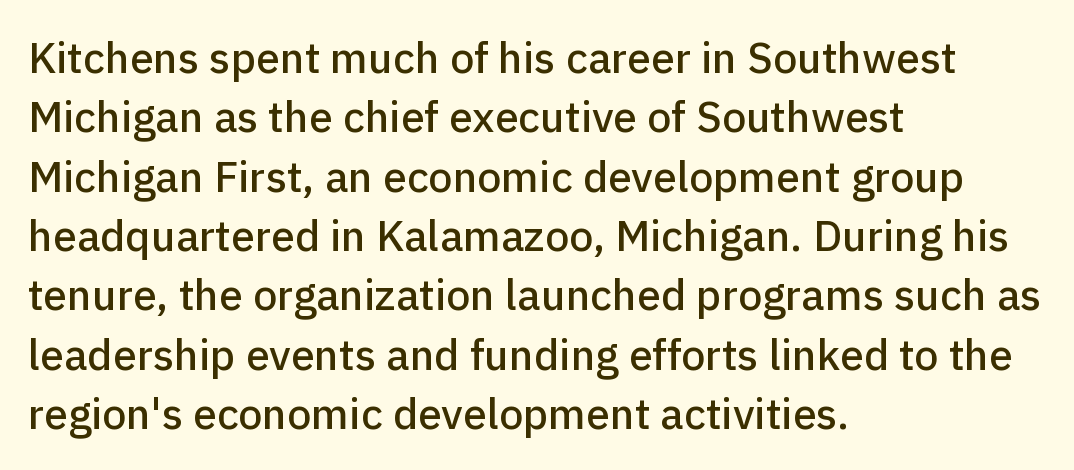
Posture: upright roman. Rows of type keep a routine distance in the vertical direction. Spacing between characters is what you'd get straight out of the box. Where is the straight margin? On the left.
